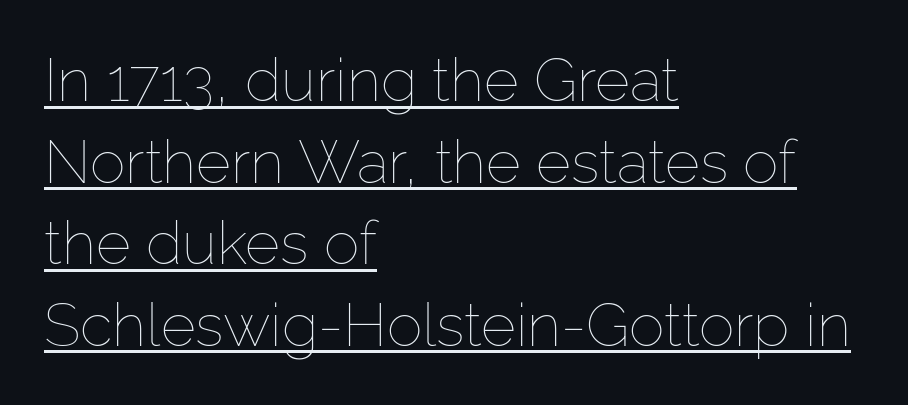
Q: Is the text bold? A: No.
Q: Is the text italic (slanted)? A: No, it is upright.
Q: Is the text underlined? A: Yes.
Q: How is the paragraph aligned? A: Left-aligned.
Q: Is the spacing between letters normal or unusually wide? A: Normal.
Q: Is the spacing between lines tight, normal or loose? A: Normal.
Q: Width (condensed, normal, or wide)? A: Normal.
Q: Stroke contrast? A: Low.
Q: x-height? A: Medium.
Q: Monospaced? A: No.
